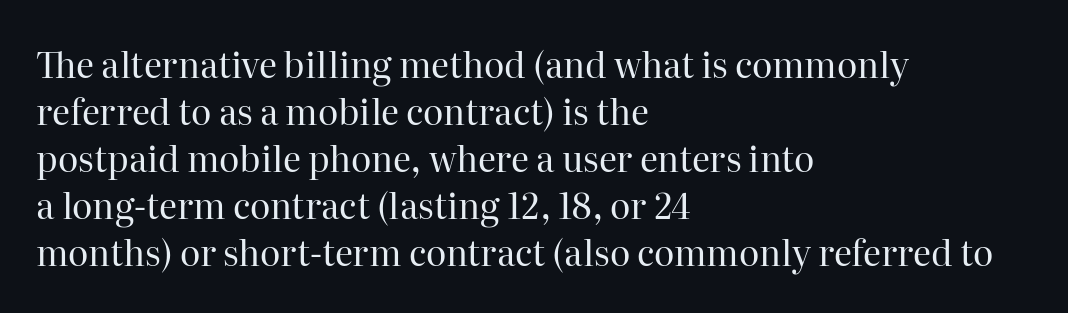
Stroke thickness stays within the range of a standard reading face or lighter. Look at the tracking — it's just the regular setting, nothing added. This block has exactly the height ordinary leading produces. Visually the block forms a straight wall on the left and a jagged coastline on the right.
